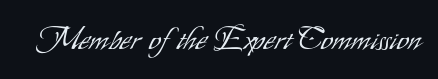
Glyph-to-glyph distance matches everyday printed text. Serifs: no, the terminals of the letterforms are clean. This sample has the flowing, uneven cadence of proportional lettering. Quick note: underline off.
